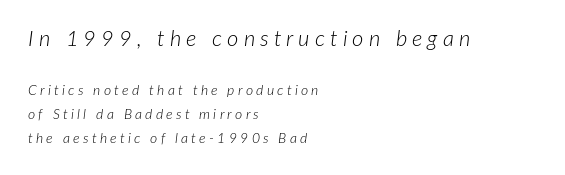
{"italic": "yes", "lean": "right", "slant_degrees": 7, "bold": "no", "underline": "no", "align": "left", "line_spacing_ratio": 1.71, "letter_spacing": "wide", "letter_spacing_em": 0.23, "larger_block": "first", "size_ratio": 1.57, "glyph_px": 22}
